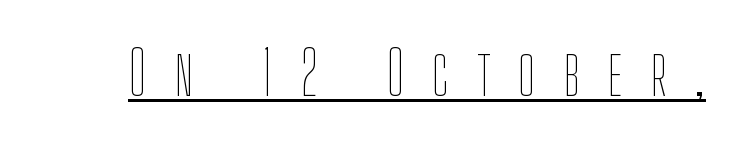
No italicization has been applied; the sample stays upright. Ink coverage per letter is moderate at most. Glance below the letters and you will spot a drawn line. Is this a fixed-width face? No — the glyphs have proportional, varying widths. Tracking here is generous; glyphs stand well apart from one another.
